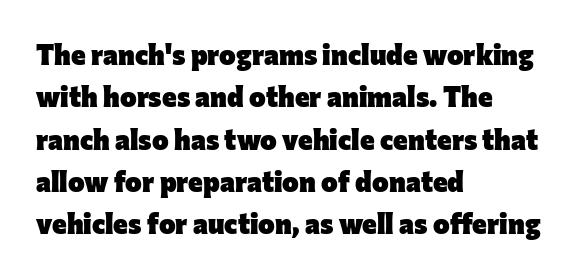
The image shows 28 px heavy sans-serif type, upright; set left-aligned, normal line spacing (1.51x), normal letter spacing, not underlined; low stroke contrast and a medium x-height.
